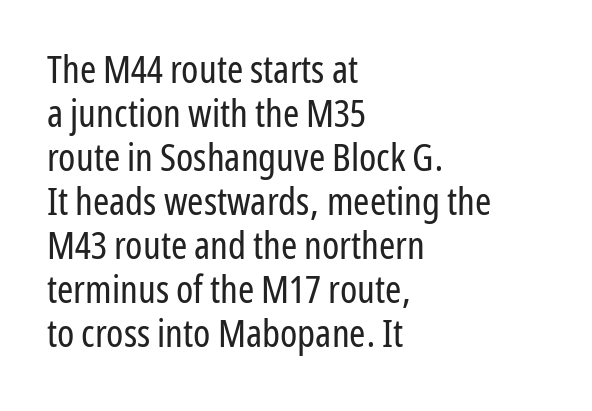
The image shows 39 px regular-weight, condensed sans-serif type, upright; set left-aligned, tight line spacing (1.13x), normal letter spacing, not underlined; low stroke contrast and a medium x-height.
